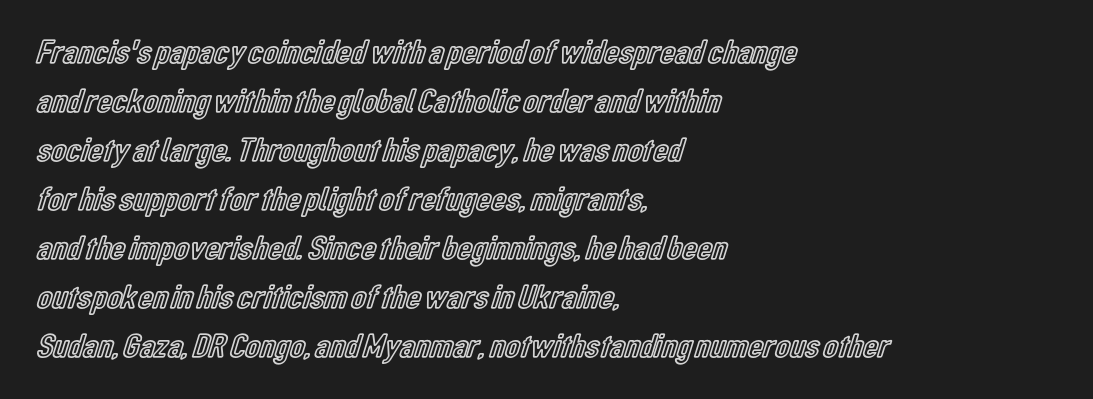
{"width": "condensed", "x_height": "medium", "monospaced": "no", "underline": "no", "align": "left", "line_spacing": "normal", "line_spacing_ratio": 1.44, "letter_spacing": "normal", "letter_spacing_em": 0.0, "glyph_px": 34}
